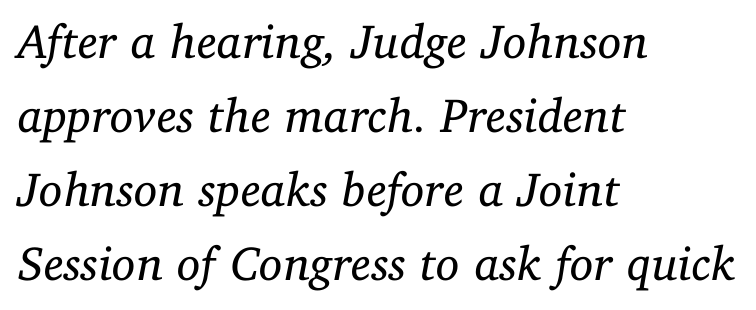
{"serif": "yes", "italic": "yes", "lean": "right", "slant_degrees": 11, "bold": "no", "weight": "regular", "width": "normal", "stroke_contrast": "low", "x_height": "medium", "monospaced": "no", "underline": "no", "align": "left", "line_spacing": "normal", "line_spacing_ratio": 1.54, "letter_spacing": "normal", "letter_spacing_em": 0.0, "glyph_px": 48}
